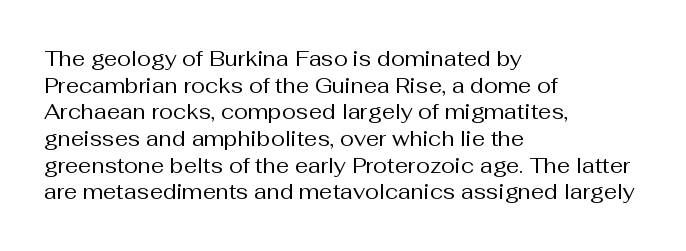
Q: Is the text bold? A: No.
Q: Is the text italic (slanted)? A: No, it is upright.
Q: Is the text underlined? A: No.
Q: How is the paragraph aligned? A: Left-aligned.
Q: Is the spacing between letters normal or unusually wide? A: Normal.
Q: Is the spacing between lines tight, normal or loose? A: Normal.
